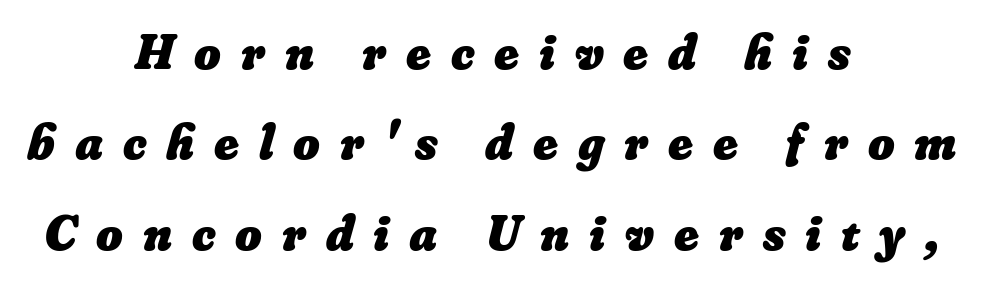
{"bold": "yes", "weight": "heavy", "width": "normal", "stroke_contrast": "low", "x_height": "small", "monospaced": "no", "underline": "no", "align": "center", "line_spacing_ratio": 1.77, "letter_spacing": "wide", "letter_spacing_em": 0.39, "glyph_px": 51}
